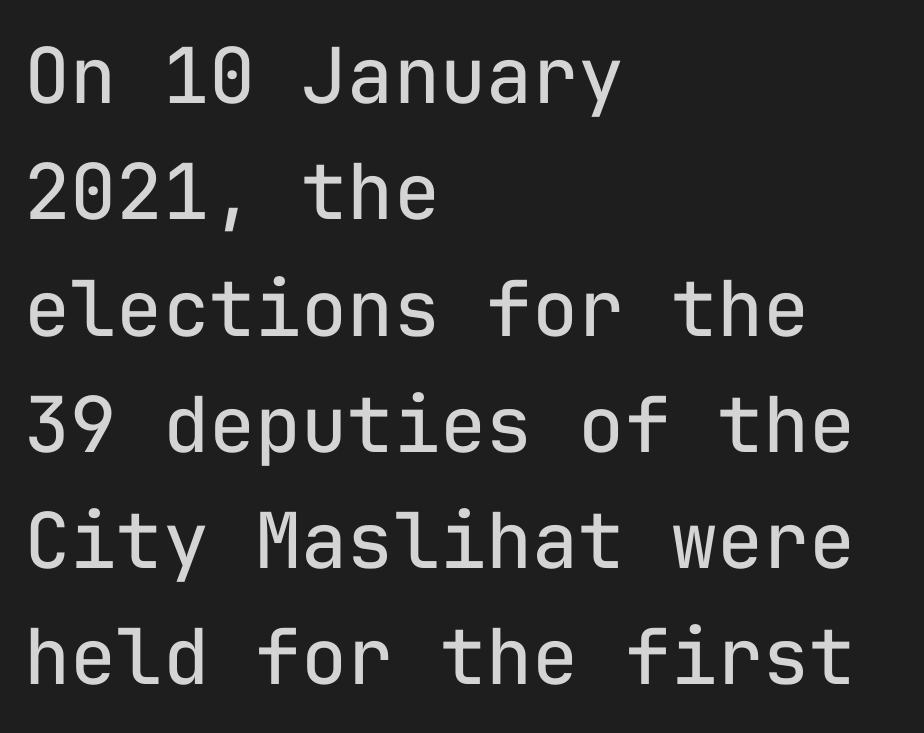
{"serif": "no", "italic": "no", "bold": "no", "weight": "regular", "width": "normal", "stroke_contrast": "low", "x_height": "medium", "monospaced": "yes", "underline": "no", "align": "left", "line_spacing": "normal", "line_spacing_ratio": 1.51, "letter_spacing": "normal", "letter_spacing_em": 0.0, "glyph_px": 77}
